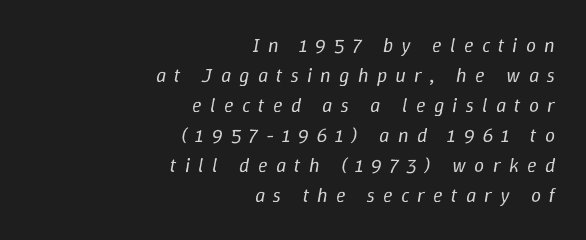
{"italic": "yes", "lean": "right", "slant_degrees": 9, "bold": "no", "underline": "no", "align": "right", "line_spacing": "normal", "line_spacing_ratio": 1.5, "letter_spacing": "wide", "letter_spacing_em": 0.41, "glyph_px": 20}
